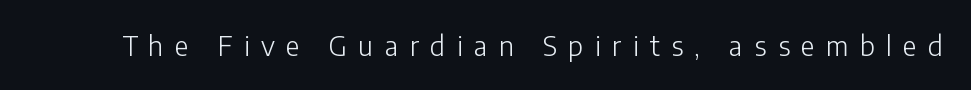
{"italic": "no", "bold": "no", "underline": "no", "letter_spacing": "wide", "letter_spacing_em": 0.42, "glyph_px": 27}
